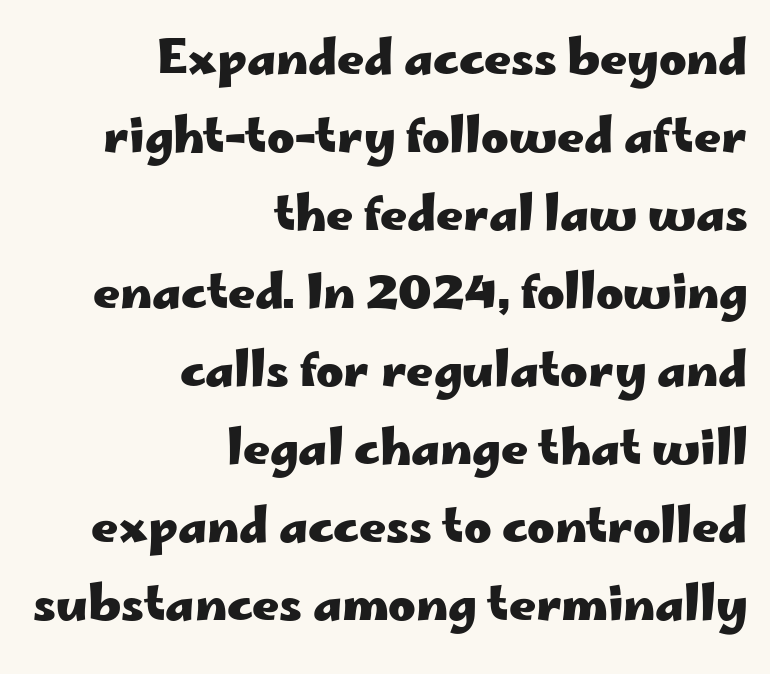
Q: Is the text bold? A: Yes.
Q: Is the text italic (slanted)? A: No, it is upright.
Q: Is the typeface a serif or a sans-serif typeface? A: Sans-serif.
Q: Is the text underlined? A: No.
Q: How is the paragraph aligned? A: Right-aligned.
Q: Is the spacing between letters normal or unusually wide? A: Normal.
Q: Is the spacing between lines tight, normal or loose? A: Normal.
Q: Width (condensed, normal, or wide)? A: Wide.
Q: Stroke contrast? A: Low.
Q: x-height? A: Small.
Q: Monospaced? A: No.
